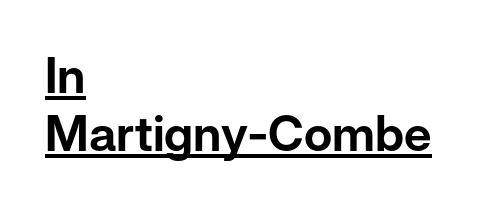
{"serif": "no", "italic": "no", "width": "normal", "stroke_contrast": "low", "x_height": "medium", "monospaced": "no", "underline": "yes", "align": "left", "line_spacing_ratio": 1.19, "letter_spacing": "normal", "letter_spacing_em": 0.0, "glyph_px": 49}
